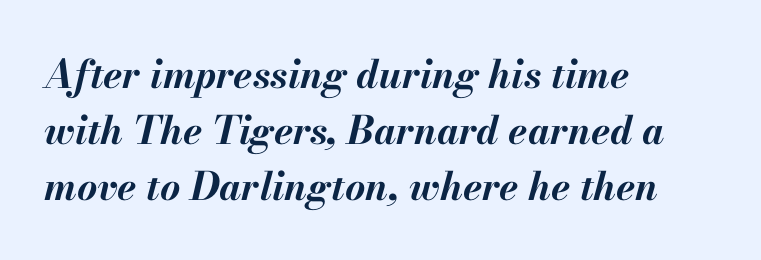
The image shows 39 px bold type, italic (leaning right); set left-aligned, normal line spacing (1.43x), normal letter spacing, not underlined; medium stroke contrast and a small x-height.
